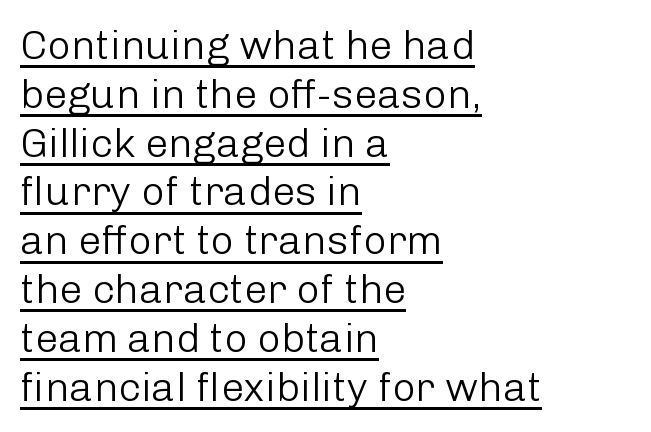
The weight tops out at a normal text grade. The letters advance in unequal steps, a hallmark of proportional type. Quick note: not italic, upright. The line texture is even and compact thanks to regular tracking. Note: no serifs on the glyphs.
